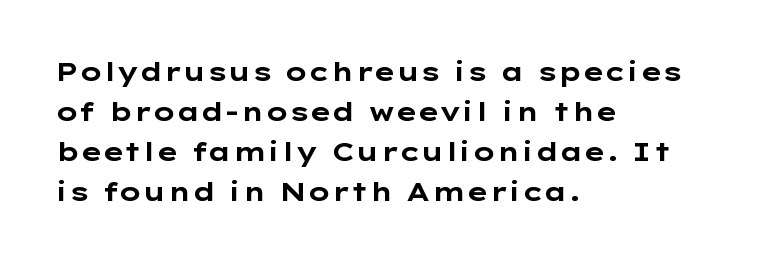
Q: Is the text bold? A: Yes.
Q: Is the text italic (slanted)? A: No, it is upright.
Q: Is the text underlined? A: No.
Q: How is the paragraph aligned? A: Left-aligned.
Q: Is the spacing between letters normal or unusually wide? A: Normal.
Q: Is the spacing between lines tight, normal or loose? A: Normal.
